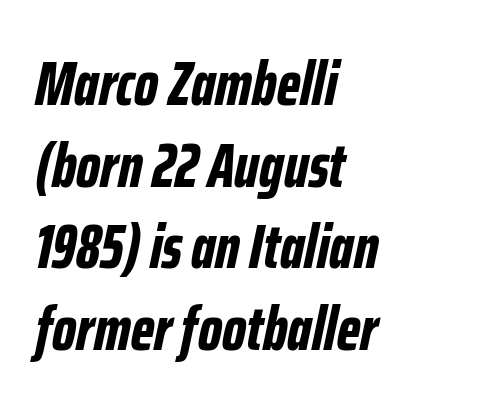
Where is the straight margin? On the left. How would I describe the line gaps? Plain and ordinary. Spacing verdict: proportional, widths tailored to each character. Words appear dense and cohesive because spacing is normal.
